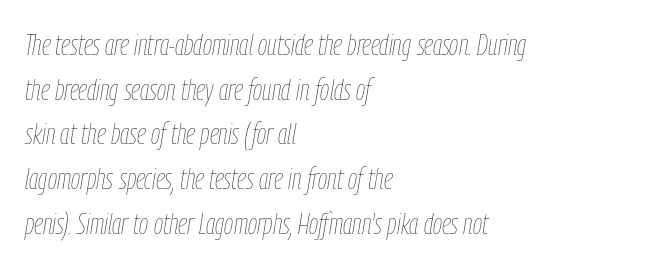
Q: Is the text bold? A: No.
Q: Is the text italic (slanted)? A: Yes, it leans right by about 9 degrees.
Q: Is the text underlined? A: No.
Q: How is the paragraph aligned? A: Left-aligned.
Q: Is the spacing between letters normal or unusually wide? A: Normal.
Q: Is the spacing between lines tight, normal or loose? A: Normal.
Q: Width (condensed, normal, or wide)? A: Condensed.
Q: Stroke contrast? A: Low.
Q: x-height? A: Medium.
Q: Monospaced? A: No.
